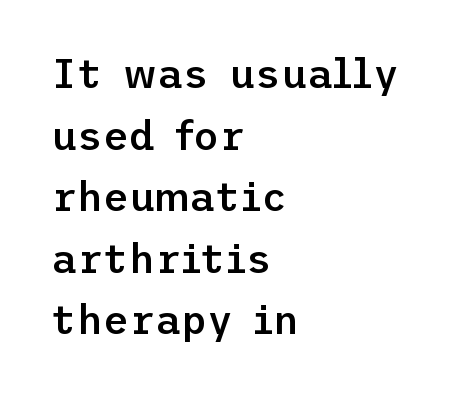
The image shows 40 px semibold sans-serif type, upright; set left-aligned, normal line spacing (1.54x), normal letter spacing, not underlined; low stroke contrast and a medium x-height.
